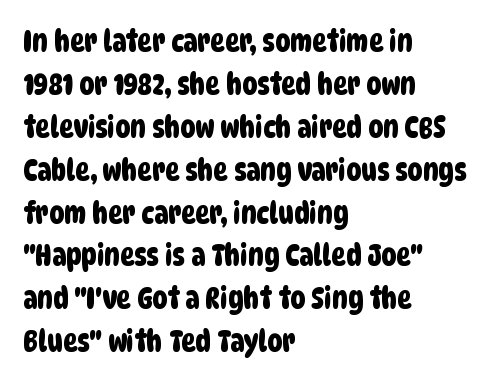
Q: Is the typeface a serif or a sans-serif typeface? A: Sans-serif.
Q: Is the text underlined? A: No.
Q: How is the paragraph aligned? A: Left-aligned.
Q: Is the spacing between letters normal or unusually wide? A: Normal.
Q: Is the spacing between lines tight, normal or loose? A: Normal.
Q: Width (condensed, normal, or wide)? A: Condensed.
Q: Stroke contrast? A: Low.
Q: x-height? A: Large.
Q: Monospaced? A: No.
